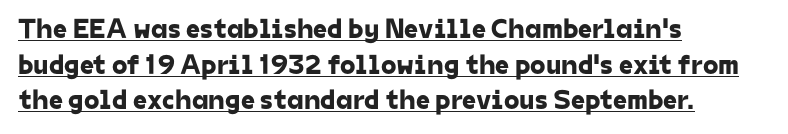
Q: Is the typeface a serif or a sans-serif typeface? A: Sans-serif.
Q: Is the text underlined? A: Yes.
Q: How is the paragraph aligned? A: Left-aligned.
Q: Is the spacing between letters normal or unusually wide? A: Normal.
Q: Is the spacing between lines tight, normal or loose? A: Normal.
Q: Width (condensed, normal, or wide)? A: Normal.
Q: Stroke contrast? A: Low.
Q: x-height? A: Medium.
Q: Monospaced? A: No.
